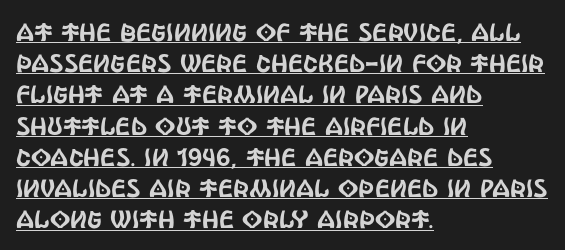
The image shows 25 px text type, upright; set left-aligned, normal line spacing (1.25x), normal letter spacing, underlined.
